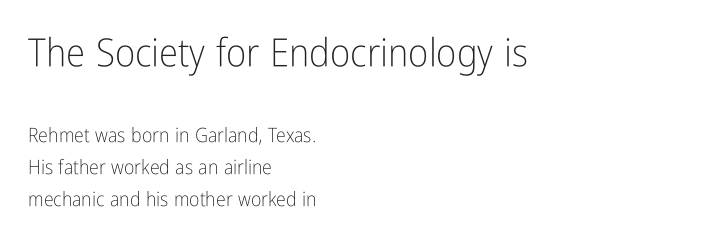
Q: Is the text bold? A: No.
Q: Is the text italic (slanted)? A: No, it is upright.
Q: Is the typeface a serif or a sans-serif typeface? A: Sans-serif.
Q: Is the text underlined? A: No.
Q: How is the paragraph aligned? A: Left-aligned.
Q: Is the spacing between letters normal or unusually wide? A: Normal.
Q: Is the spacing between lines tight, normal or loose? A: Normal.
Q: Which block of text is set in a larger size, the first (top) or the second (bottom)? A: The first (top) one.
Q: Width (condensed, normal, or wide)? A: Condensed.
Q: Stroke contrast? A: Low.
Q: x-height? A: Medium.
Q: Monospaced? A: No.
